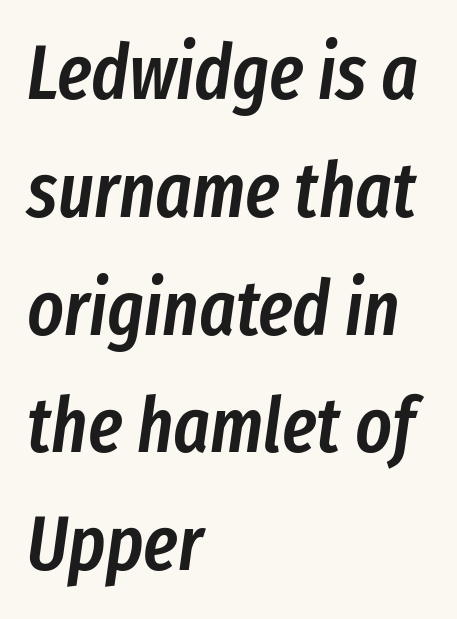
Glance below the letters and you will spot only blank space. Looks like regular typesetting: each glyph gets only the width it needs. Spacing between characters is what you'd get straight out of the box. The rows are spaced the way most documents space them. Leftover space on each line is placed entirely after the last word. The letters are slanted; this is an italic face.
